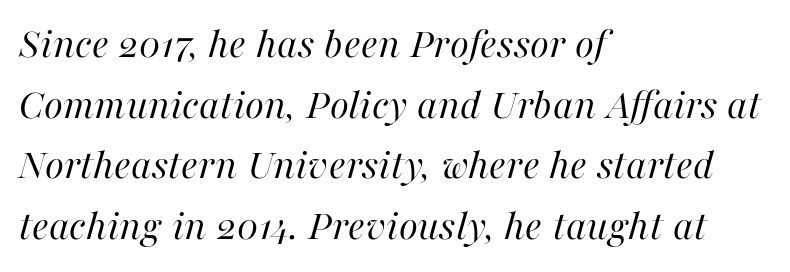
Q: Is the text bold? A: No.
Q: Is the text italic (slanted)? A: Yes, it leans right by about 16 degrees.
Q: Is the text underlined? A: No.
Q: How is the paragraph aligned? A: Left-aligned.
Q: Is the spacing between letters normal or unusually wide? A: Normal.
Q: Is the spacing between lines tight, normal or loose? A: Normal.
Q: Width (condensed, normal, or wide)? A: Normal.
Q: Stroke contrast? A: High.
Q: x-height? A: Medium.
Q: Monospaced? A: No.
